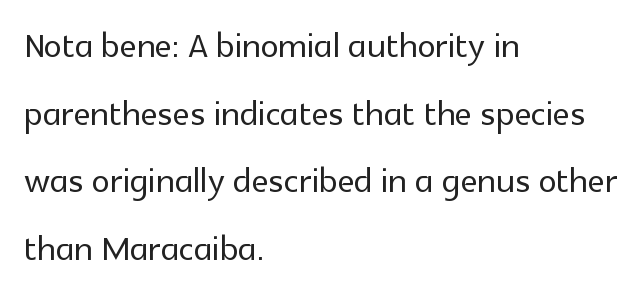
The image shows 46 px sans-serif type, upright; set left-aligned, normal line spacing (1.47x), normal letter spacing, not underlined; a medium x-height.
